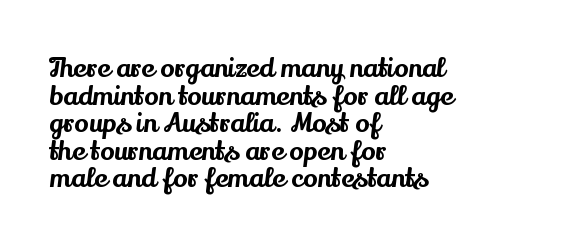
The image shows 27 px text type; set left-aligned, tight line spacing (1.02x), normal letter spacing, not underlined.
